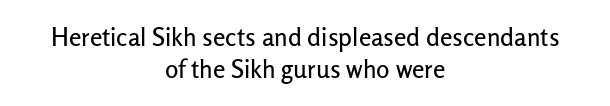
The image shows 25 px text type, upright; set centered, normal line spacing (1.29x), normal letter spacing, not underlined.
